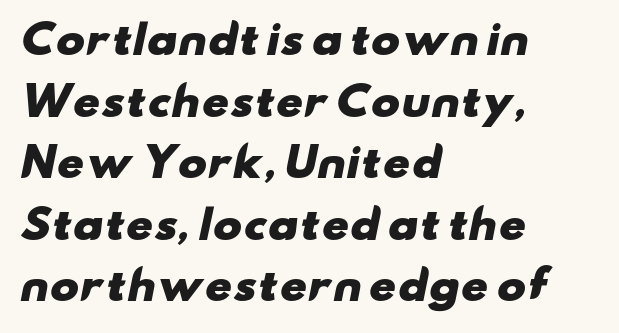
Alignment: flush left. The face used here is proportionally spaced, like ordinary book or web type. Note: no serifs on the glyphs. Weight check: bold — yes, fully.
